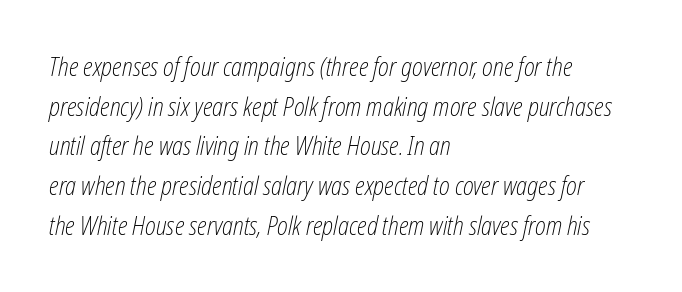
Descenders are the only things crossing below the line. Default kerning and tracking; the words read as compact shapes. The rendering applies a slant to the glyphs. Is this a heavy cut? Hardly; it is regular or lighter.
